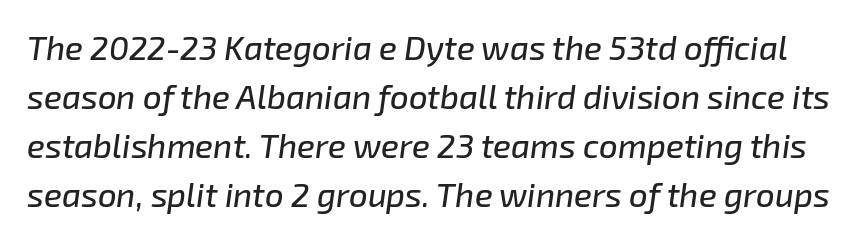
Spacing verdict: proportional, widths tailored to each character. Baseline-to-baseline distance is the conventional proportion of letter height. Clear beneath every line of the passage. Here the glyphs are tracked normally, forming tight word shapes. Is the type slanted? Yes — the strokes lean at a clear angle.
